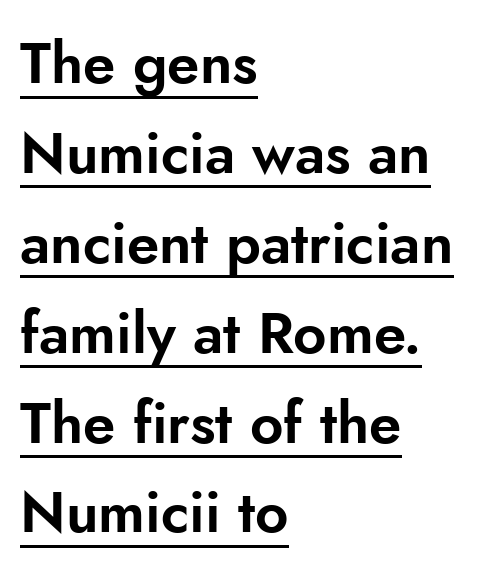
Q: Is the text italic (slanted)? A: No, it is upright.
Q: Is the typeface a serif or a sans-serif typeface? A: Sans-serif.
Q: Is the text underlined? A: Yes.
Q: How is the paragraph aligned? A: Left-aligned.
Q: Is the spacing between letters normal or unusually wide? A: Normal.
Q: Is the spacing between lines tight, normal or loose? A: Normal.
Q: Width (condensed, normal, or wide)? A: Normal.
Q: Stroke contrast? A: Low.
Q: x-height? A: Small.
Q: Monospaced? A: No.
